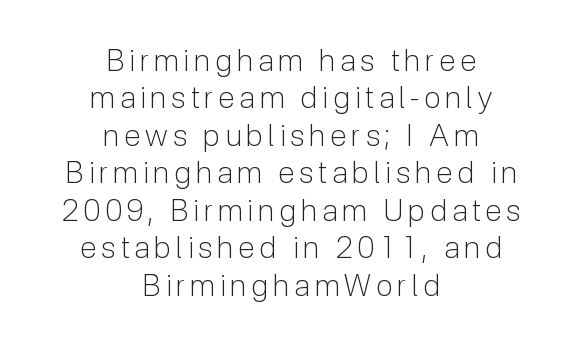
Q: Is the text bold? A: No.
Q: Is the text italic (slanted)? A: No, it is upright.
Q: Is the typeface a serif or a sans-serif typeface? A: Sans-serif.
Q: Is the text underlined? A: No.
Q: How is the paragraph aligned? A: Centered.
Q: Is the spacing between lines tight, normal or loose? A: Normal.
Q: Width (condensed, normal, or wide)? A: Normal.
Q: Stroke contrast? A: Low.
Q: x-height? A: Medium.
Q: Monospaced? A: No.
